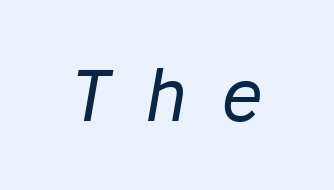
Q: Is the text bold? A: No.
Q: Is the text italic (slanted)? A: Yes, it leans right by about 10 degrees.
Q: Is the text underlined? A: No.
Q: Is the spacing between letters normal or unusually wide? A: Unusually wide.
Q: Width (condensed, normal, or wide)? A: Normal.
Q: Stroke contrast? A: Low.
Q: x-height? A: Medium.
Q: Monospaced? A: No.
